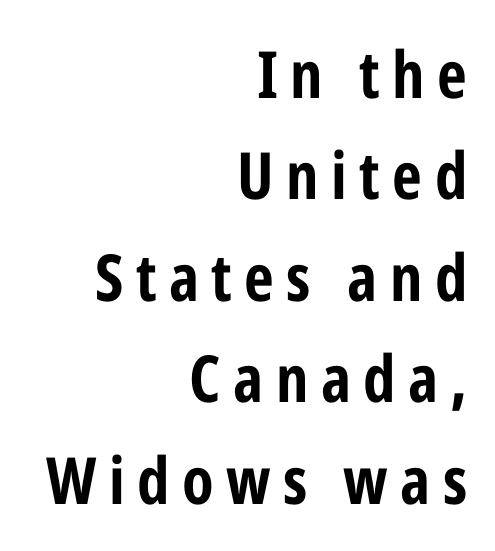
The image shows 65 px bold, condensed sans-serif type, upright; set right-aligned, normal line spacing (1.56x), not underlined; low stroke contrast and a medium x-height.
